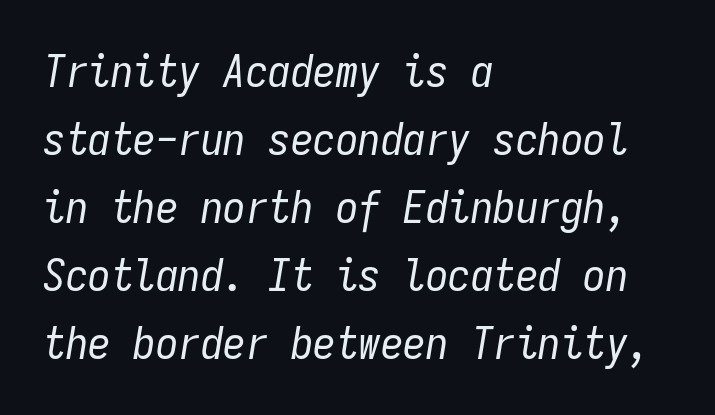
Q: Is the text bold? A: No.
Q: Is the text italic (slanted)? A: Yes, it leans right by about 9 degrees.
Q: Is the text underlined? A: No.
Q: How is the paragraph aligned? A: Left-aligned.
Q: Is the spacing between letters normal or unusually wide? A: Normal.
Q: Is the spacing between lines tight, normal or loose? A: Normal.
Q: Width (condensed, normal, or wide)? A: Condensed.
Q: Stroke contrast? A: Low.
Q: x-height? A: Medium.
Q: Monospaced? A: Yes.
